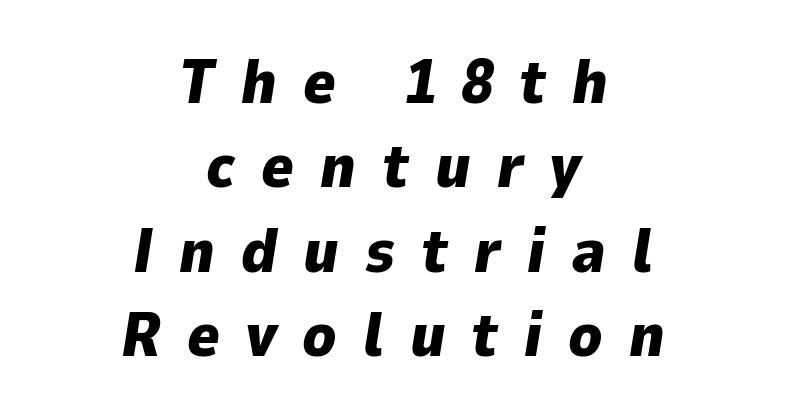
{"italic": "yes", "lean": "right", "slant_degrees": 9, "bold": "yes", "weight": "heavy", "width": "normal", "stroke_contrast": "low", "x_height": "medium", "monospaced": "no", "underline": "no", "align": "center", "line_spacing": "normal", "line_spacing_ratio": 1.36, "letter_spacing": "wide", "letter_spacing_em": 0.42, "glyph_px": 62}
